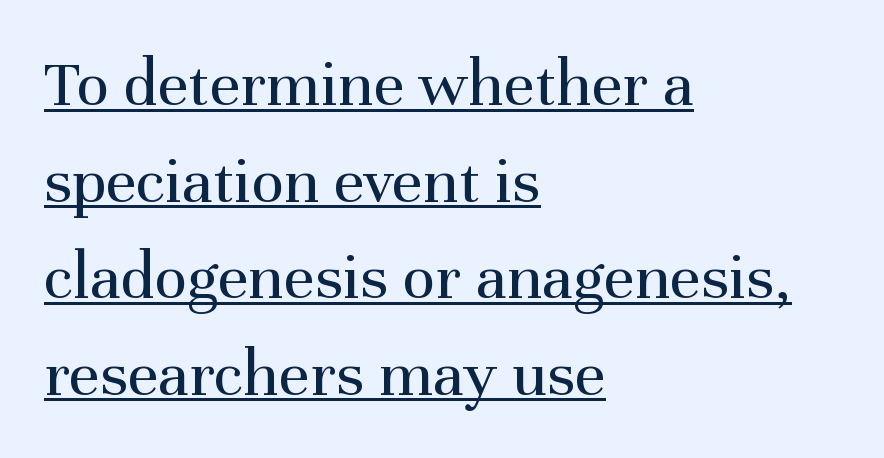
{"serif": "yes", "italic": "no", "bold": "no", "weight": "regular", "width": "normal", "stroke_contrast": "medium", "x_height": "medium", "monospaced": "no", "underline": "yes", "align": "left", "line_spacing": "normal", "line_spacing_ratio": 1.42, "letter_spacing": "normal", "letter_spacing_em": 0.0, "glyph_px": 68}
